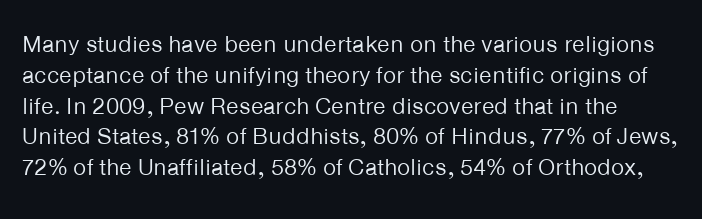
{"italic": "no", "bold": "no", "underline": "no", "line_spacing": "normal", "line_spacing_ratio": 1.34, "letter_spacing": "normal", "letter_spacing_em": 0.0, "glyph_px": 23}
